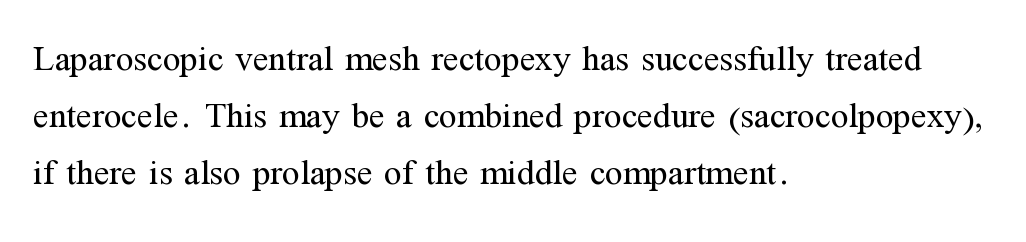
The passage shown is typed in a proportional face where columns would drift. These glyphs show unthickened strokes, regular width or finer. The rag falls on the right side of this text block. The rows are spaced the way most documents space them. Underlining? Definitely not there. This is roman type, the default non-slanted kind.
